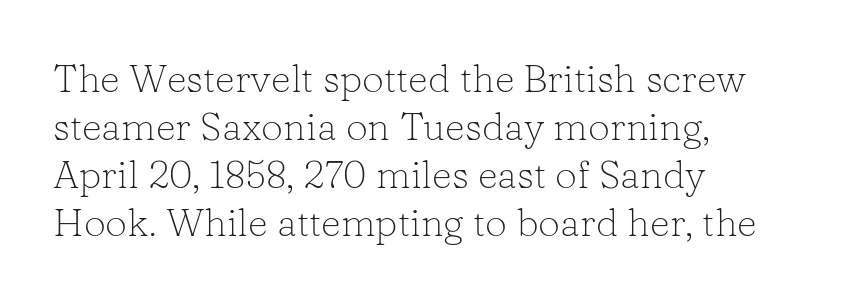
The image shows 39 px light serif type, upright; set left-aligned, line spacing 1.23x, normal letter spacing, not underlined; low stroke contrast and a medium x-height.
